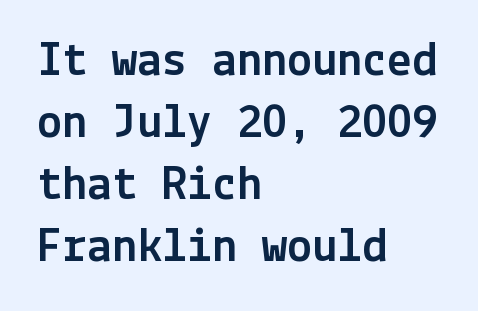
The image shows 50 px sans-serif type, upright; set left-aligned, line spacing 1.24x, normal letter spacing, not underlined; a medium x-height.
